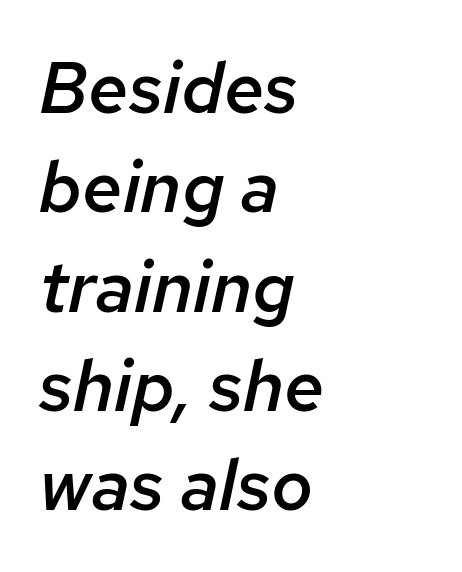
The image shows 72 px semibold type, italic (leaning right); set left-aligned, normal line spacing (1.38x), normal letter spacing, not underlined; low stroke contrast and a medium x-height.
